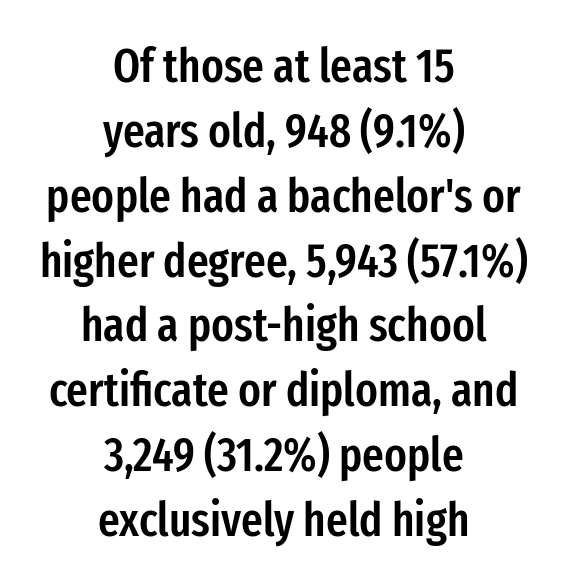
Q: Is the text bold? A: Semi-bold.
Q: Is the text italic (slanted)? A: No, it is upright.
Q: Is the typeface a serif or a sans-serif typeface? A: Sans-serif.
Q: Is the text underlined? A: No.
Q: How is the paragraph aligned? A: Centered.
Q: Is the spacing between letters normal or unusually wide? A: Normal.
Q: Is the spacing between lines tight, normal or loose? A: Normal.
Q: Width (condensed, normal, or wide)? A: Condensed.
Q: Stroke contrast? A: Low.
Q: x-height? A: Medium.
Q: Monospaced? A: No.
